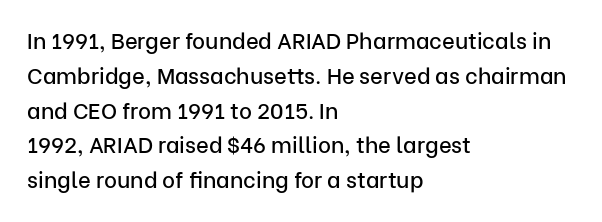
Q: Is the text italic (slanted)? A: No, it is upright.
Q: Is the text underlined? A: No.
Q: How is the paragraph aligned? A: Left-aligned.
Q: Is the spacing between letters normal or unusually wide? A: Normal.
Q: Is the spacing between lines tight, normal or loose? A: Normal.
